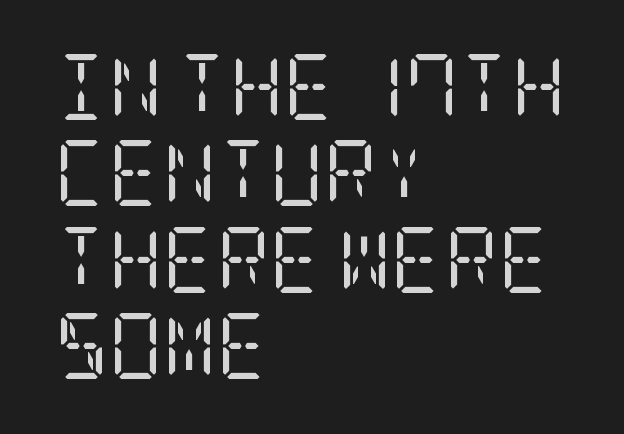
A student would call this left alignment; a typographer would say flush left, rag right. Unbolded letterforms with no extra heft. You can tell it's not italic because the verticals are truly vertical. Regarding serifs, this sample has them.
